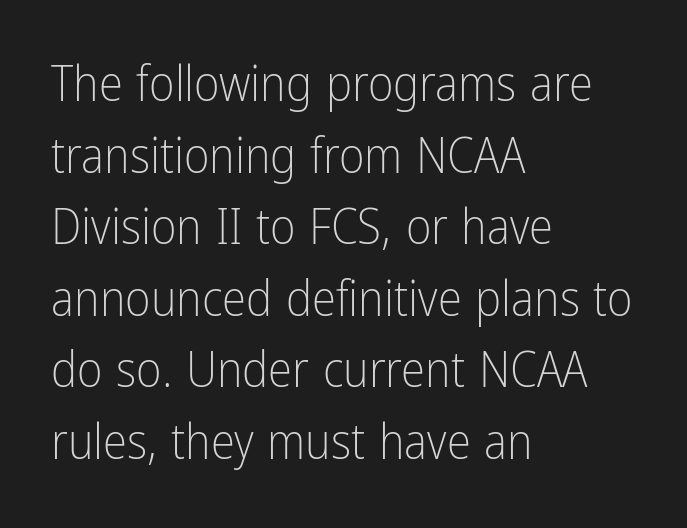
Q: Is the text bold? A: No.
Q: Is the text italic (slanted)? A: No, it is upright.
Q: Is the typeface a serif or a sans-serif typeface? A: Sans-serif.
Q: Is the text underlined? A: No.
Q: How is the paragraph aligned? A: Left-aligned.
Q: Is the spacing between letters normal or unusually wide? A: Normal.
Q: Is the spacing between lines tight, normal or loose? A: Normal.
Q: Width (condensed, normal, or wide)? A: Condensed.
Q: Stroke contrast? A: Low.
Q: x-height? A: Medium.
Q: Monospaced? A: No.
